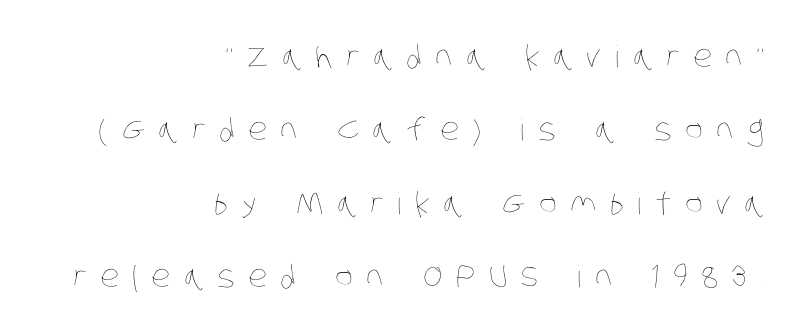
{"bold": "no", "weight": "thin", "width": "condensed", "stroke_contrast": "low", "x_height": "large", "monospaced": "no", "underline": "no", "align": "right", "line_spacing": "loose", "line_spacing_ratio": 2.45, "letter_spacing": "wide", "letter_spacing_em": 0.45, "glyph_px": 30}
